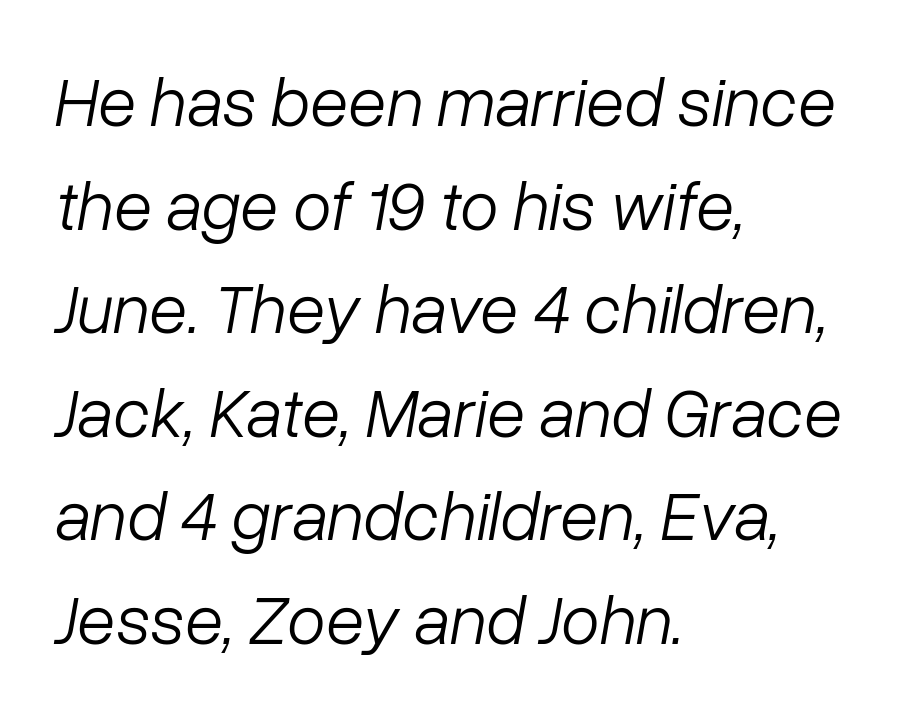
Q: Is the text bold? A: No.
Q: Is the text italic (slanted)? A: Yes, it leans right by about 10 degrees.
Q: Is the text underlined? A: No.
Q: How is the paragraph aligned? A: Left-aligned.
Q: Is the spacing between letters normal or unusually wide? A: Normal.
Q: Is the spacing between lines tight, normal or loose? A: Normal.
Q: Width (condensed, normal, or wide)? A: Normal.
Q: Stroke contrast? A: Low.
Q: x-height? A: Medium.
Q: Monospaced? A: No.
